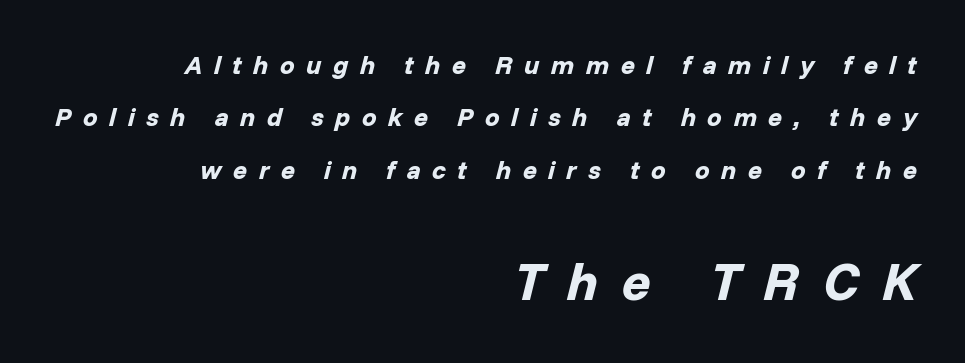
The image shows 53 px bold type, italic (leaning right); set right-aligned, loose line spacing (2.01x), unusually wide letter spacing (+0.44 em), not underlined; the second (bottom) block is 2.04x larger; low stroke contrast and a medium x-height.
